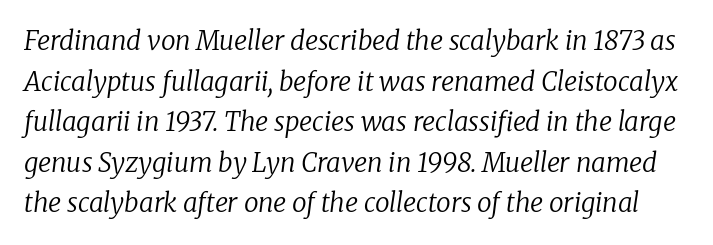
The image shows 26 px text type, italic (leaning right); set normal line spacing (1.56x), normal letter spacing, not underlined.
